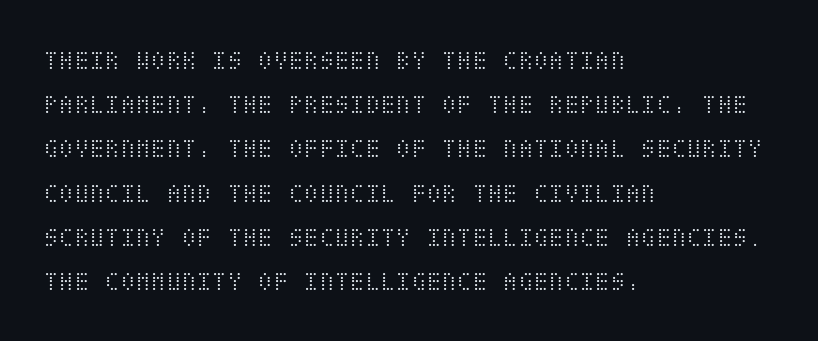
{"italic": "no", "bold": "no", "weight": "light", "width": "condensed", "stroke_contrast": "medium", "x_height": "large", "underline": "no", "align": "left", "line_spacing": "normal", "line_spacing_ratio": 1.58, "letter_spacing": "normal", "letter_spacing_em": 0.0, "glyph_px": 28}
